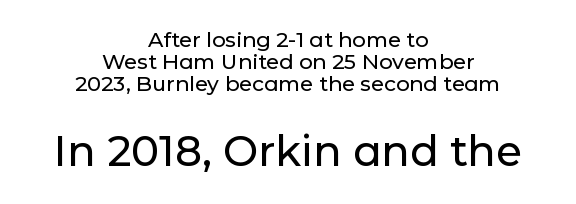
The leading is snug, giving the passage a crowded texture. Quick note: not italic, upright. One-word summary of the alignment: center. Is the letter spacing exaggerated? No — it looks like the ordinary default. Classification — sans serif.
